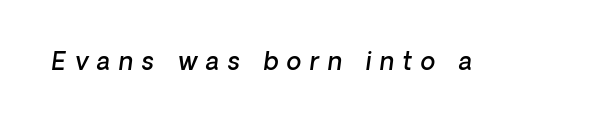
{"bold": "semi", "underline": "no", "letter_spacing": "wide", "letter_spacing_em": 0.36, "glyph_px": 24}
